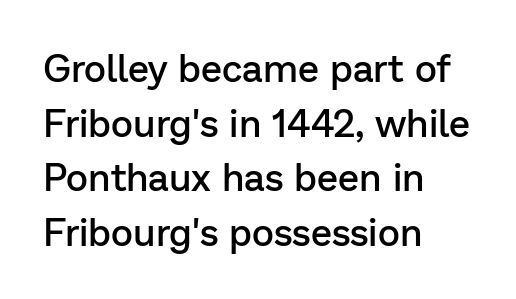
Nobody touched the tracking dial on this one. As a designer I'd log this as weight 600, semibold. Alignment: flush left. Style check: upright. Does the type have serifs? No, each stem ends abruptly.
